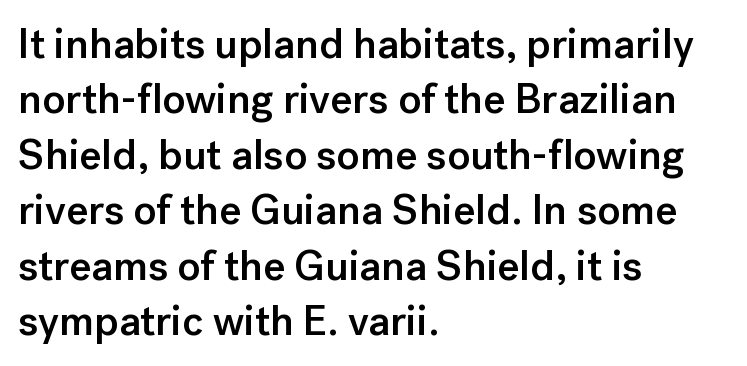
What weight is shown? A semibold, between regular and bold. The lettering holds an erect, upright posture throughout. The rag falls on the right side of this text block. Quick note: underline off. Does the type have serifs? No, each stem ends abruptly.
